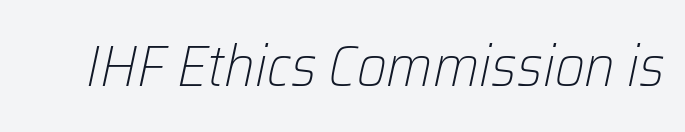
{"italic": "yes", "lean": "right", "slant_degrees": 12, "bold": "no", "weight": "light", "width": "normal", "stroke_contrast": "low", "x_height": "medium", "monospaced": "no", "underline": "no", "letter_spacing": "normal", "letter_spacing_em": 0.0, "glyph_px": 58}
